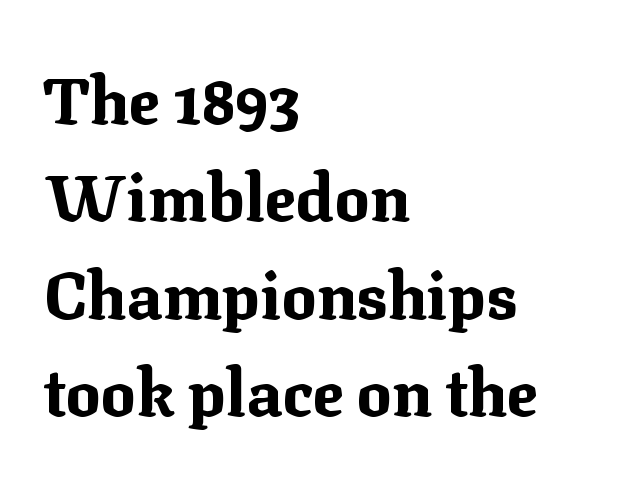
The rendering uses natural spacing where letterforms have individual widths. Type without underlining. Weight check: bold — yes, fully. The letterforms sit shoulder to shoulder at normal distance.
